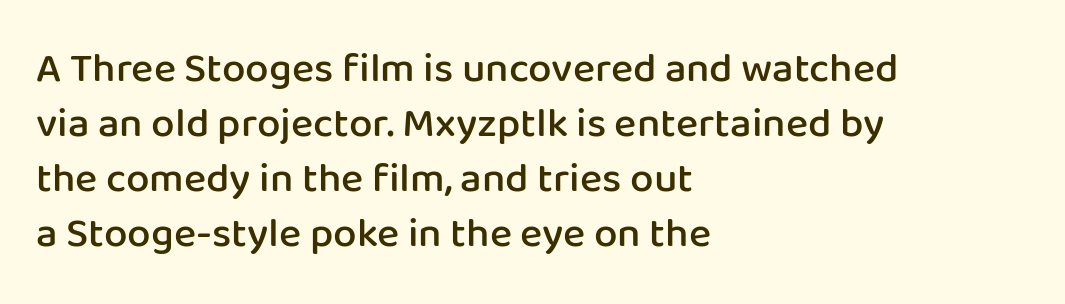
Style check: upright. Here the designer chose a conventional face with non-uniform glyph widths. Glyph-to-glyph distance matches everyday printed text. The passage is arranged the way most books set body copy — flush left.
